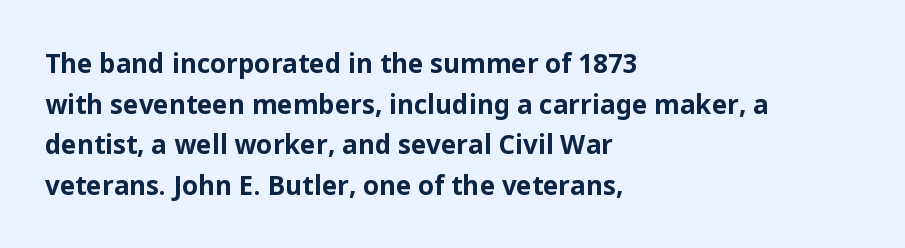
{"italic": "no", "bold": "yes", "underline": "no", "align": "left", "line_spacing": "normal", "line_spacing_ratio": 1.56, "letter_spacing": "normal", "letter_spacing_em": 0.0, "glyph_px": 26}
